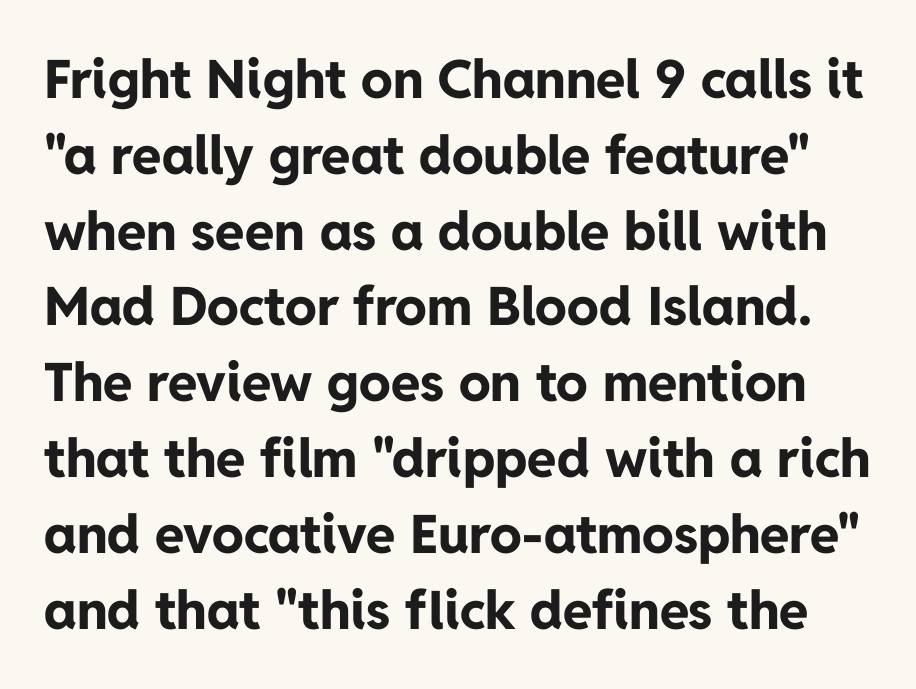
Q: Is the text bold? A: Yes.
Q: Is the text italic (slanted)? A: No, it is upright.
Q: Is the typeface a serif or a sans-serif typeface? A: Sans-serif.
Q: Is the text underlined? A: No.
Q: Is the spacing between letters normal or unusually wide? A: Normal.
Q: Is the spacing between lines tight, normal or loose? A: Normal.
Q: Width (condensed, normal, or wide)? A: Normal.
Q: Stroke contrast? A: Low.
Q: x-height? A: Medium.
Q: Monospaced? A: No.
